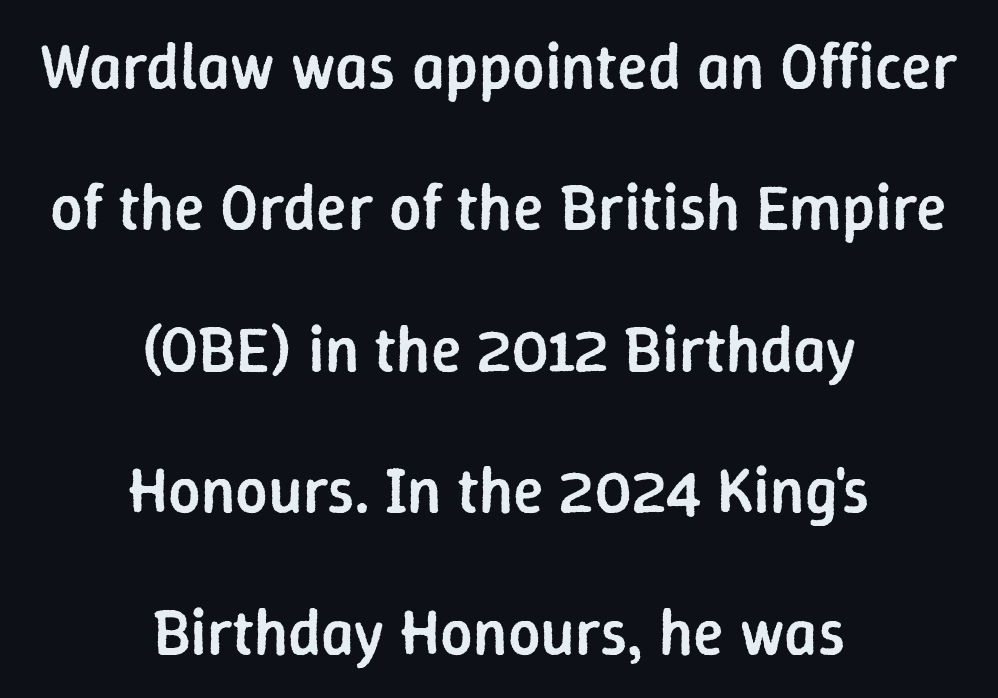
The rendering keeps characters at their native spacing. Leftover space on each line is divided equally before and after the words. Vertically, the passage feels expansive, rows floating well apart. Summary of weight: moderately heavy, a semibold.
